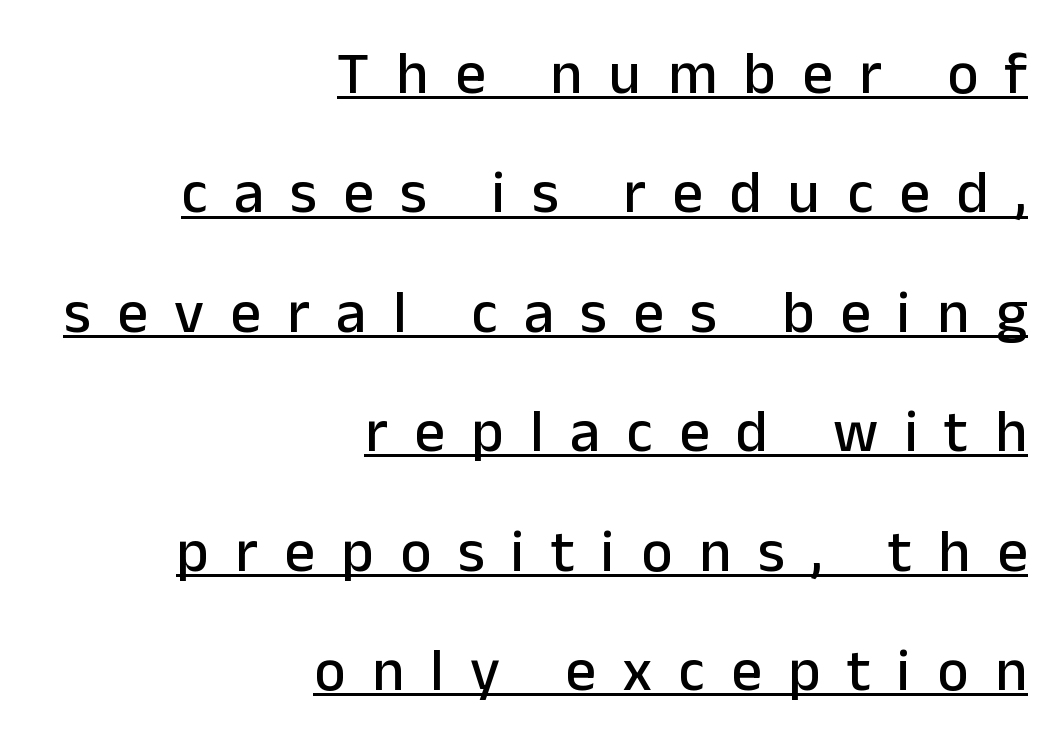
The image shows 60 px sans-serif type, upright; set right-aligned, loose line spacing (1.99x), unusually wide letter spacing (+0.44 em), underlined; low stroke contrast and a medium x-height.
